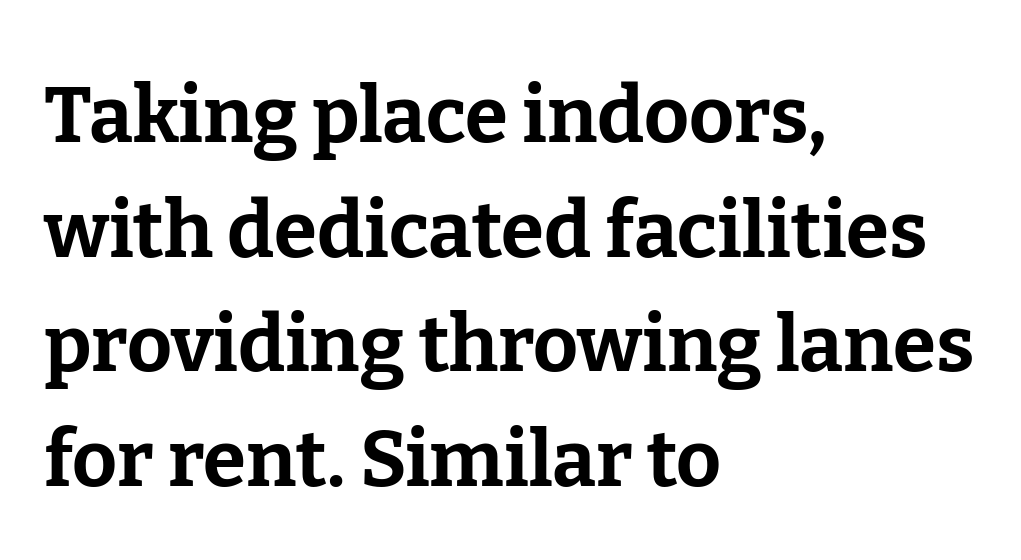
The image shows 78 px bold serif type, upright; set left-aligned, normal line spacing (1.47x), normal letter spacing, not underlined; low stroke contrast and a medium x-height.
